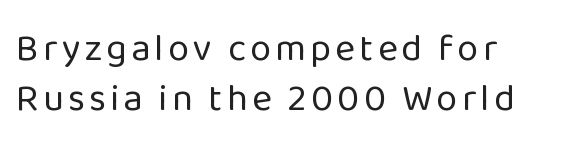
{"serif": "no", "italic": "no", "bold": "no", "weight": "regular", "width": "normal", "stroke_contrast": "low", "x_height": "medium", "monospaced": "no", "underline": "no", "line_spacing": "normal", "line_spacing_ratio": 1.31, "glyph_px": 38}
